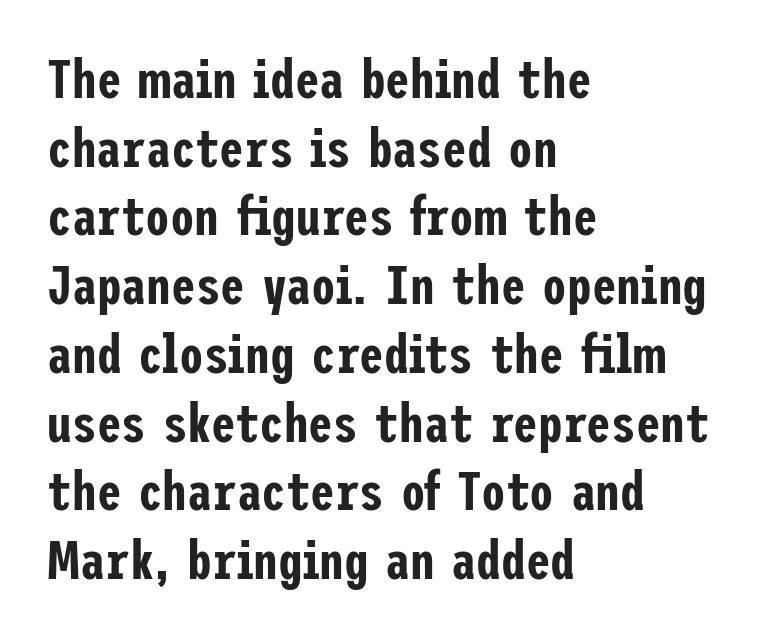
The image shows 55 px condensed sans-serif type, upright; set left-aligned, normal line spacing (1.25x), normal letter spacing, not underlined; low stroke contrast and a medium x-height.
